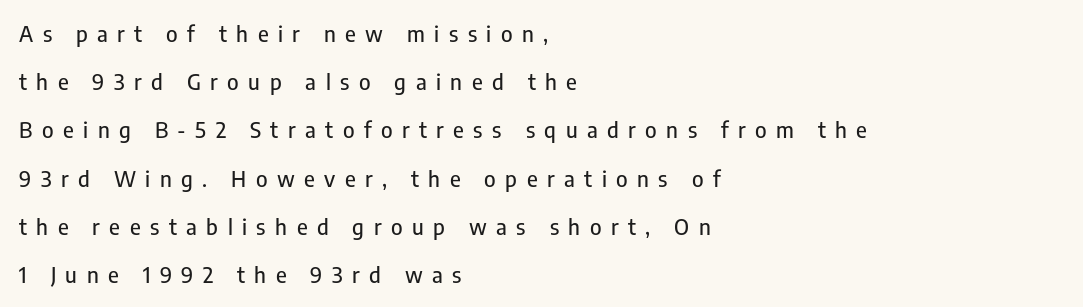
The image shows 22 px text type, upright; set left-aligned, loose line spacing (2.19x), unusually wide letter spacing (+0.43 em), not underlined.
